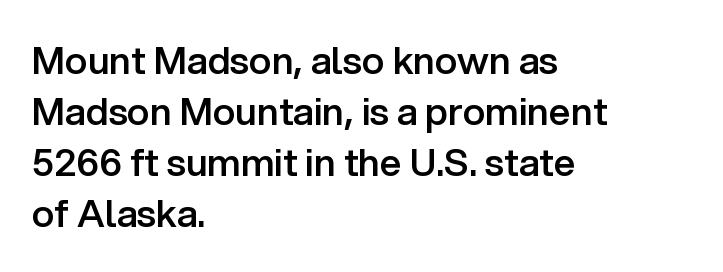
{"serif": "no", "italic": "no", "bold": "semi", "weight": "semibold", "width": "normal", "stroke_contrast": "low", "x_height": "medium", "monospaced": "no", "underline": "no", "align": "left", "line_spacing": "normal", "line_spacing_ratio": 1.34, "letter_spacing": "normal", "letter_spacing_em": 0.0, "glyph_px": 38}
